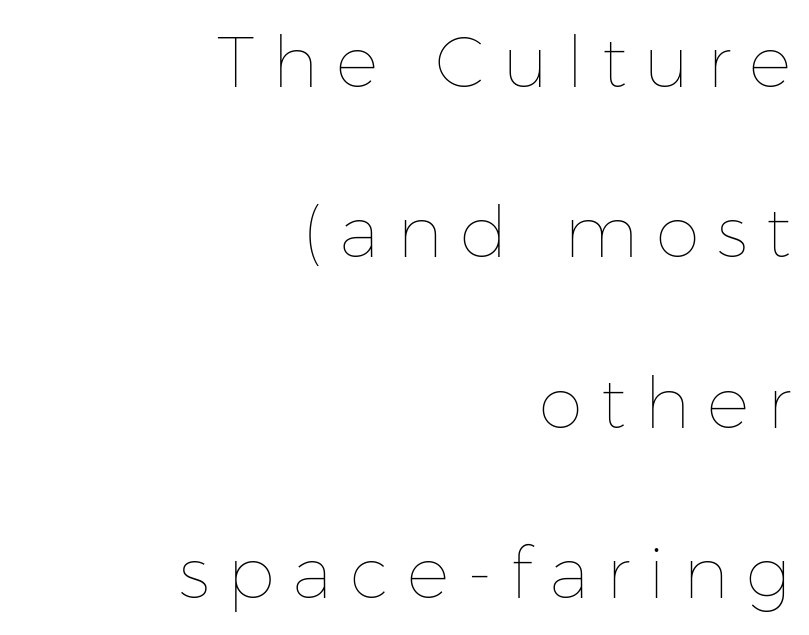
Q: Is the text bold? A: No.
Q: Is the text italic (slanted)? A: No, it is upright.
Q: Is the text underlined? A: No.
Q: How is the paragraph aligned? A: Right-aligned.
Q: Is the spacing between letters normal or unusually wide? A: Unusually wide.
Q: Is the spacing between lines tight, normal or loose? A: Loose.
Q: Width (condensed, normal, or wide)? A: Normal.
Q: Stroke contrast? A: Low.
Q: x-height? A: Medium.
Q: Monospaced? A: No.
